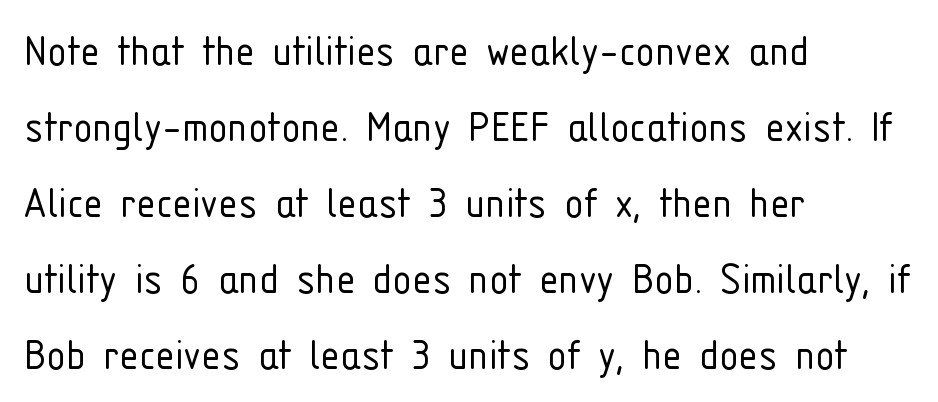
Letter spacing: default. A classic flush-left, rag-right setting is used for this passage. This block has exactly the height ordinary leading produces. The letters carry no serifs — their stems end cleanly without finishing strokes.
